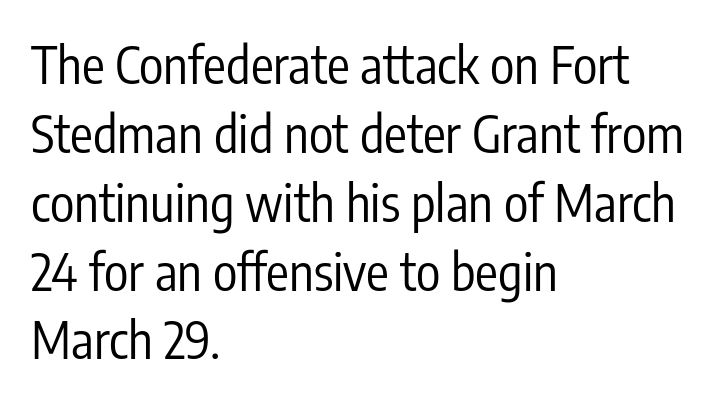
{"serif": "no", "italic": "no", "bold": "no", "weight": "regular", "width": "condensed", "stroke_contrast": "low", "x_height": "medium", "monospaced": "no", "underline": "no", "align": "left", "line_spacing": "normal", "line_spacing_ratio": 1.35, "letter_spacing": "normal", "letter_spacing_em": 0.0, "glyph_px": 51}
